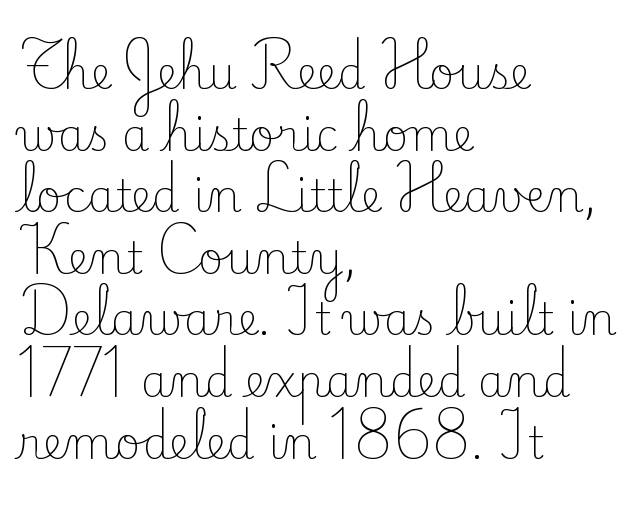
{"serif": "yes", "italic": "no", "bold": "no", "weight": "light", "width": "normal", "stroke_contrast": "low", "x_height": "small", "monospaced": "no", "underline": "no", "align": "left", "line_spacing": "normal", "line_spacing_ratio": 1.4, "letter_spacing": "normal", "letter_spacing_em": 0.0, "glyph_px": 44}
